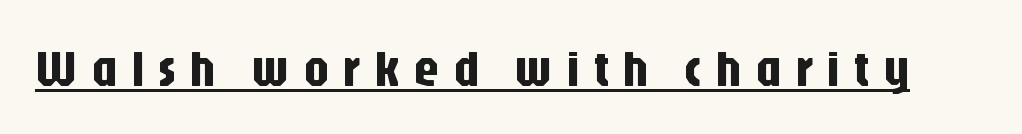
Q: Is the text italic (slanted)? A: No, it is upright.
Q: Is the typeface a serif or a sans-serif typeface? A: Sans-serif.
Q: Is the text underlined? A: Yes.
Q: Is the spacing between letters normal or unusually wide? A: Unusually wide.
Q: Width (condensed, normal, or wide)? A: Condensed.
Q: Stroke contrast? A: Low.
Q: x-height? A: Large.
Q: Monospaced? A: No.
